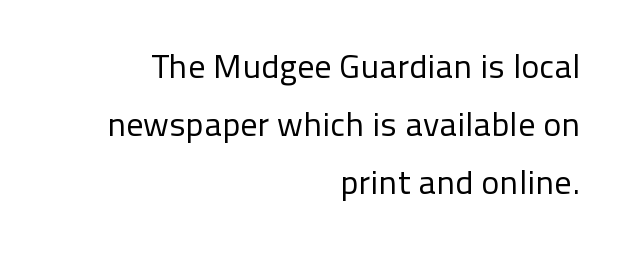
In terms of letterform style, serifs are entirely absent. Varying glyph widths throughout — classic text-font behaviour. Unmarked baselines from the first word to the last. Does the lettering tilt? It doesn't — this is upright.
